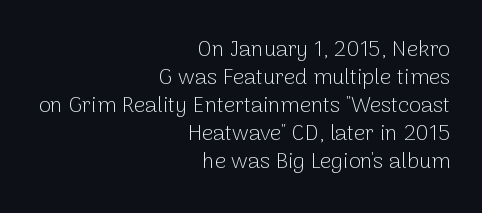
The image shows 22 px text type, upright; set right-aligned, normal line spacing (1.27x), normal letter spacing, not underlined.
